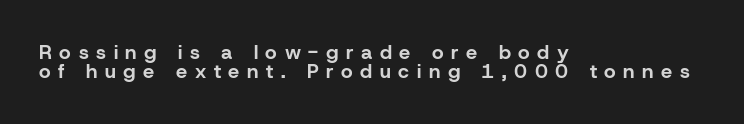
{"italic": "no", "bold": "yes", "underline": "no", "align": "left", "line_spacing": "tight", "line_spacing_ratio": 0.97, "letter_spacing": "wide", "letter_spacing_em": 0.38, "glyph_px": 20}
